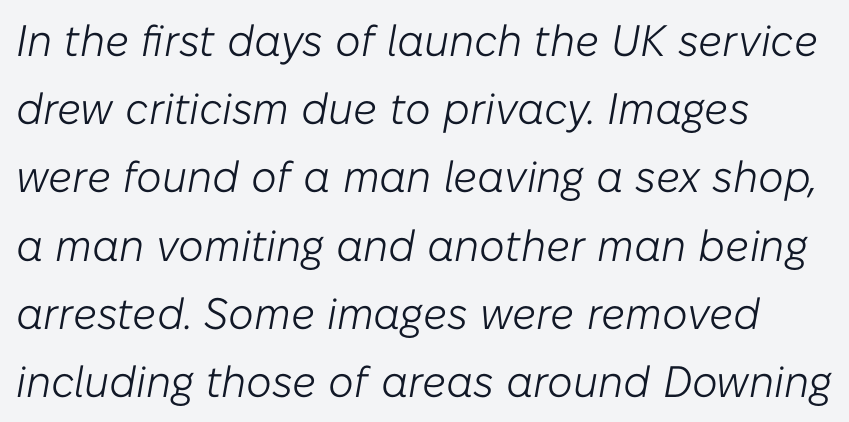
Q: Is the text bold? A: No.
Q: Is the text italic (slanted)? A: Yes, it leans right by about 10 degrees.
Q: Is the text underlined? A: No.
Q: How is the paragraph aligned? A: Left-aligned.
Q: Is the spacing between letters normal or unusually wide? A: Normal.
Q: Is the spacing between lines tight, normal or loose? A: Normal.
Q: Width (condensed, normal, or wide)? A: Normal.
Q: Stroke contrast? A: Low.
Q: x-height? A: Medium.
Q: Monospaced? A: No.
